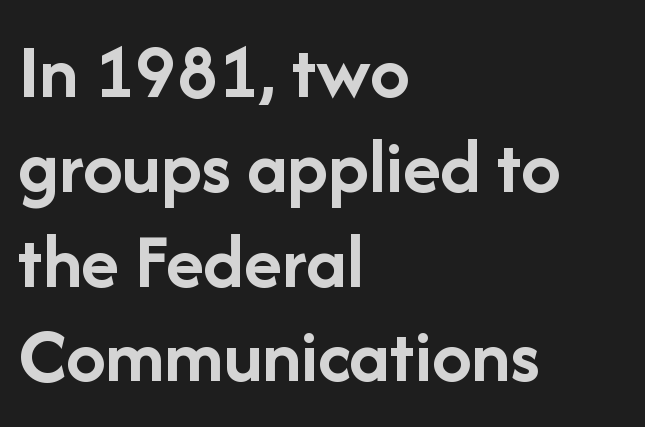
{"serif": "no", "italic": "no", "bold": "yes", "weight": "semibold", "width": "normal", "stroke_contrast": "low", "x_height": "medium", "monospaced": "no", "underline": "no", "align": "left", "line_spacing_ratio": 1.2, "letter_spacing": "normal", "letter_spacing_em": 0.0, "glyph_px": 79}
